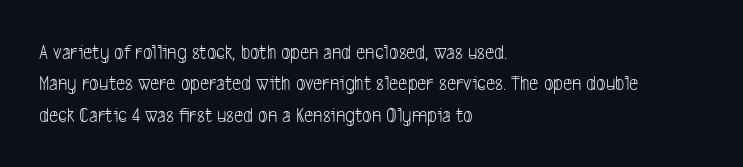
The image shows 21 px text type; set left-aligned, normal line spacing (1.5x), normal letter spacing, not underlined.
